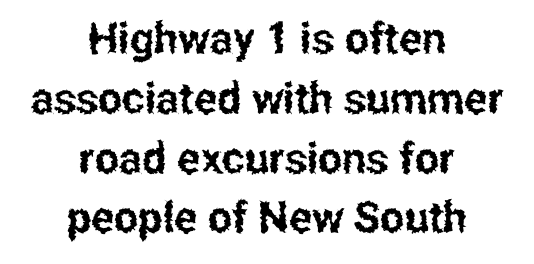
The image shows 43 px condensed sans-serif type, upright; set centered, normal line spacing (1.39x), normal letter spacing, not underlined; low stroke contrast and a medium x-height.
